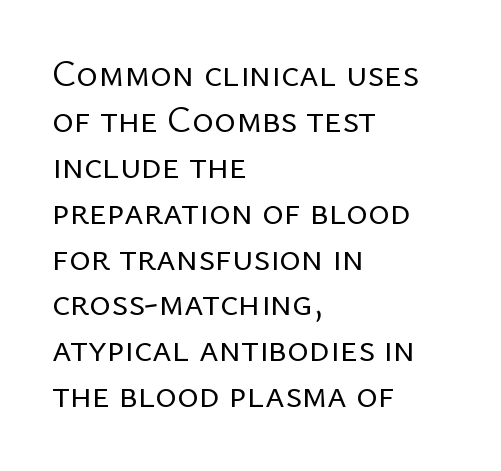
Q: Is the text bold? A: No.
Q: Is the text italic (slanted)? A: No, it is upright.
Q: Is the typeface a serif or a sans-serif typeface? A: Sans-serif.
Q: Is the text underlined? A: No.
Q: How is the paragraph aligned? A: Left-aligned.
Q: Is the spacing between letters normal or unusually wide? A: Normal.
Q: Width (condensed, normal, or wide)? A: Normal.
Q: Stroke contrast? A: Low.
Q: x-height? A: Medium.
Q: Monospaced? A: No.
